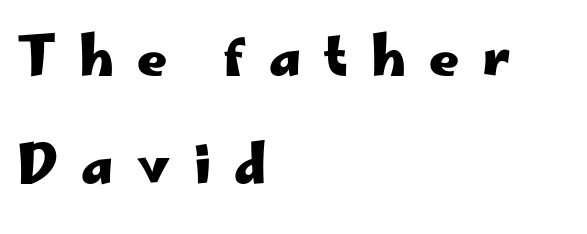
Letterform terminals end flat and unadorned throughout the passage. All the whitespace from short lines collects on the right. You could not count columns in this text — the font is proportionally spaced. In terms of leading, this rendering errs on the spacious side. A roman cut, with each character standing at attention. A clean baseline with only descenders dipping below it.
